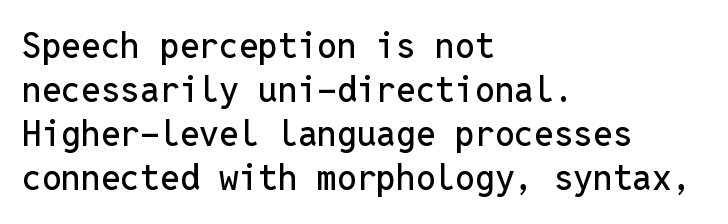
Q: Is the text italic (slanted)? A: No, it is upright.
Q: Is the typeface a serif or a sans-serif typeface? A: Sans-serif.
Q: Is the text underlined? A: No.
Q: How is the paragraph aligned? A: Left-aligned.
Q: Is the spacing between letters normal or unusually wide? A: Normal.
Q: Is the spacing between lines tight, normal or loose? A: Normal.
Q: Width (condensed, normal, or wide)? A: Normal.
Q: Stroke contrast? A: Low.
Q: x-height? A: Medium.
Q: Monospaced? A: Yes.
